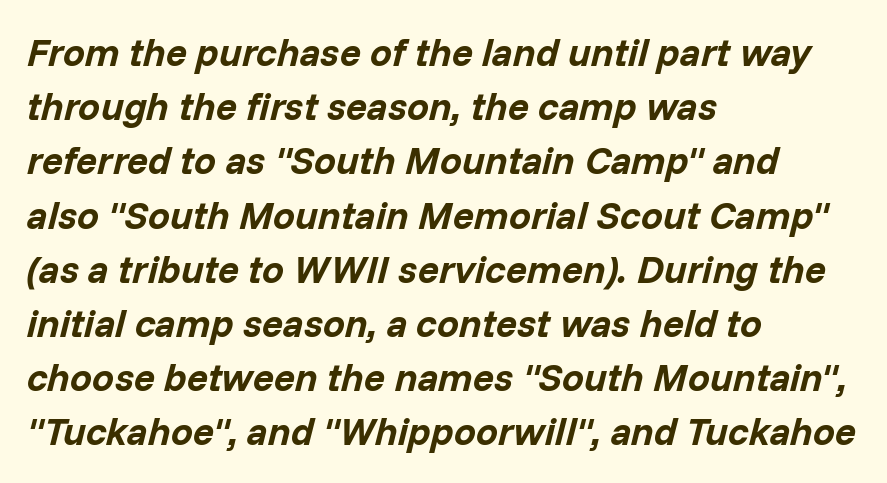
The image shows 39 px bold type, italic (leaning right); set left-aligned, normal line spacing (1.39x), normal letter spacing, not underlined; low stroke contrast and a medium x-height.
